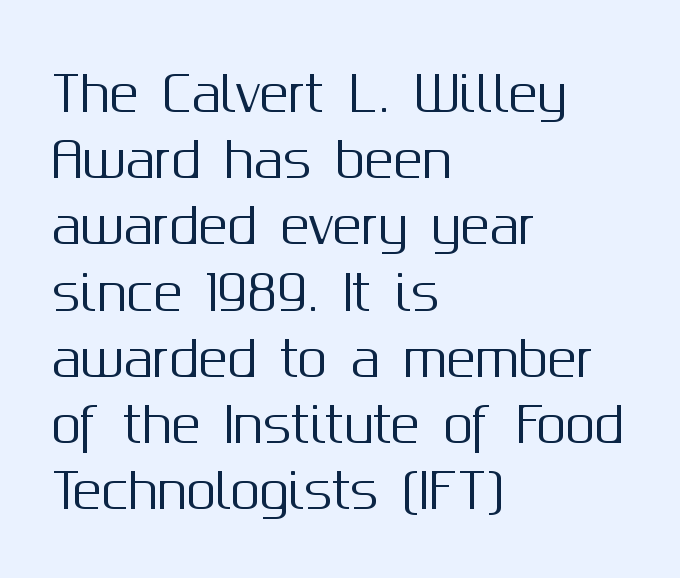
Descender tails drop into unmarked territory. Notice how the stems are strictly vertical — no italics here. You could call the tracking neutral — neither tight nor loose. The letters advance in unequal steps, a hallmark of proportional type. In CSS terms this would be text-align: left.
